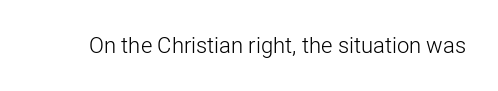
Q: Is the text bold? A: No.
Q: Is the text italic (slanted)? A: No, it is upright.
Q: Is the text underlined? A: No.
Q: Is the spacing between letters normal or unusually wide? A: Normal.
